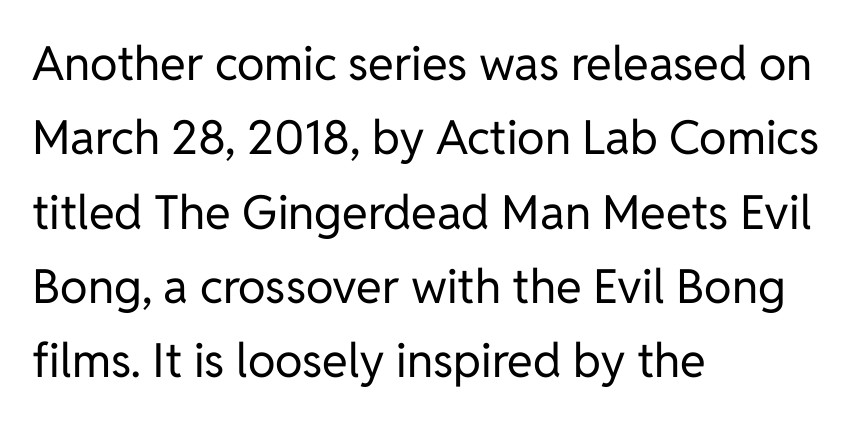
Q: Is the text bold? A: No.
Q: Is the text italic (slanted)? A: No, it is upright.
Q: Is the typeface a serif or a sans-serif typeface? A: Sans-serif.
Q: Is the text underlined? A: No.
Q: How is the paragraph aligned? A: Left-aligned.
Q: Is the spacing between letters normal or unusually wide? A: Normal.
Q: Is the spacing between lines tight, normal or loose? A: Normal.
Q: Width (condensed, normal, or wide)? A: Normal.
Q: Stroke contrast? A: Low.
Q: x-height? A: Medium.
Q: Monospaced? A: No.
